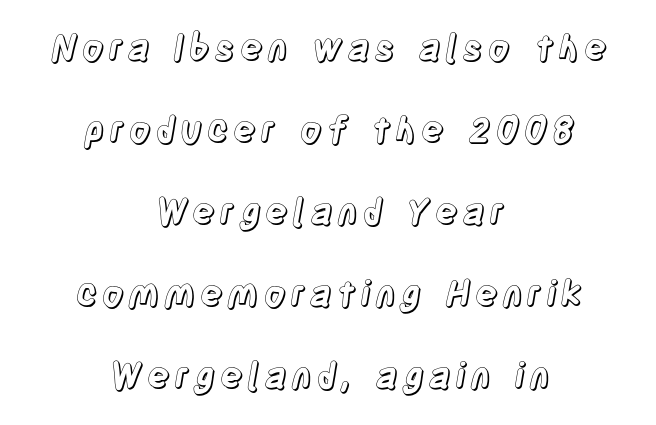
Q: Is the text italic (slanted)? A: Yes.
Q: Is the text underlined? A: No.
Q: How is the paragraph aligned? A: Centered.
Q: Is the spacing between lines tight, normal or loose? A: Loose.
Q: Width (condensed, normal, or wide)? A: Condensed.
Q: x-height? A: Large.
Q: Monospaced? A: No.
